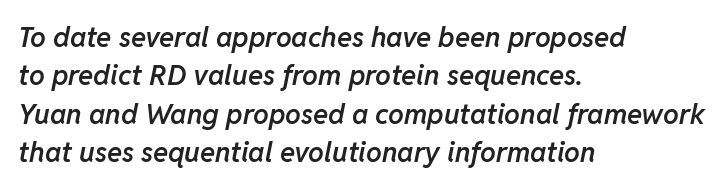
No extra tracking has been applied to these lines. The passage shown is typed in a proportional face where columns would drift. Nobody drew a line under any word here. These lines sit exactly where default settings would place them. Teacher's note: observe the even left margin — that is flush-left alignment.
